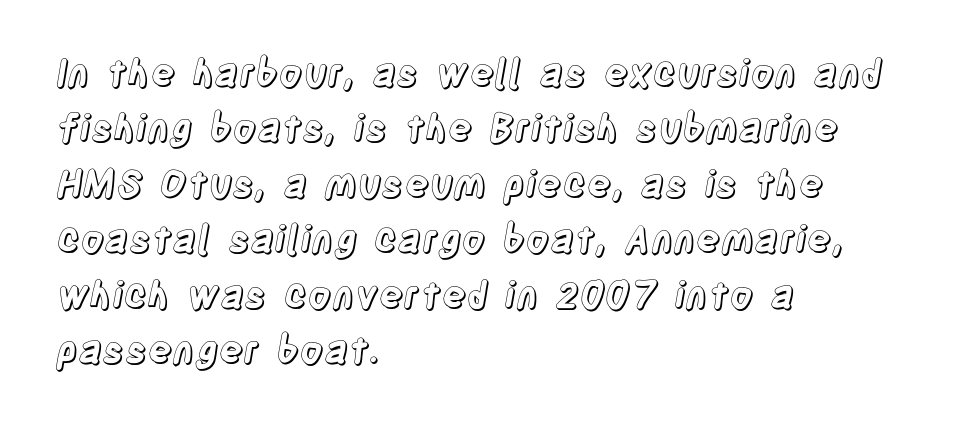
The area under the type is left untouched. The rendering anchors every line to the left-hand side. One glance says typical: line gaps are just what's usual. You could not count columns in this text — the font is proportionally spaced. The letterforms sit shoulder to shoulder at normal distance.
